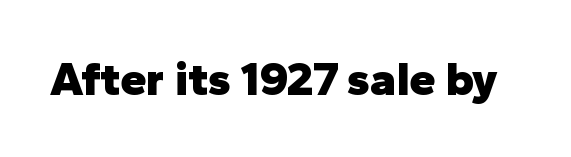
{"serif": "no", "italic": "no", "bold": "yes", "weight": "heavy", "width": "normal", "stroke_contrast": "low", "x_height": "medium", "monospaced": "no", "underline": "no", "letter_spacing": "normal", "letter_spacing_em": 0.0, "glyph_px": 47}
